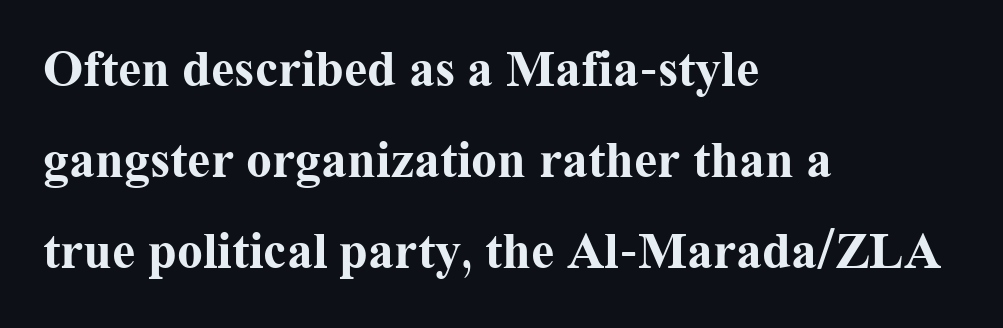
The image shows 52 px bold serif type, upright; set left-aligned, line spacing 1.75x, normal letter spacing, not underlined; medium stroke contrast and a medium x-height.
